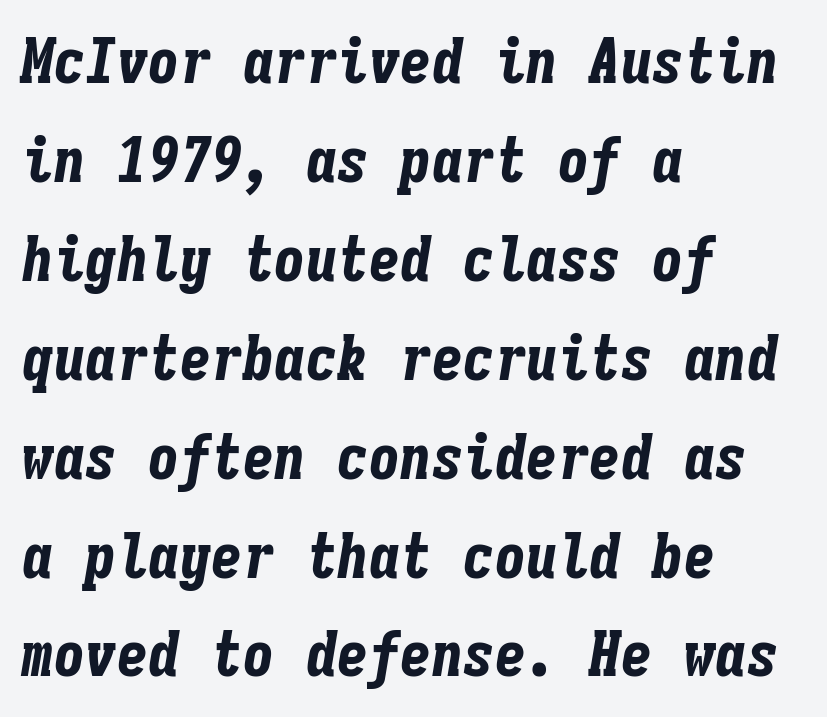
Q: Is the text bold? A: Yes.
Q: Is the text italic (slanted)? A: Yes, it leans right by about 9 degrees.
Q: Is the text underlined? A: No.
Q: How is the paragraph aligned? A: Left-aligned.
Q: Is the spacing between letters normal or unusually wide? A: Normal.
Q: Is the spacing between lines tight, normal or loose? A: Normal.
Q: Width (condensed, normal, or wide)? A: Condensed.
Q: Stroke contrast? A: Low.
Q: x-height? A: Medium.
Q: Monospaced? A: Yes.
